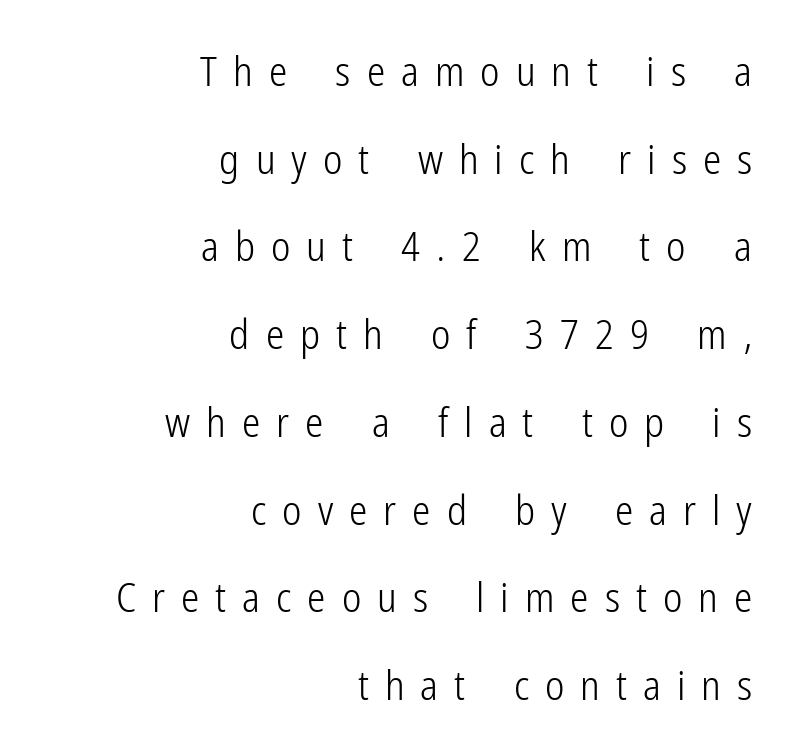
Q: Is the text bold? A: No.
Q: Is the text italic (slanted)? A: No, it is upright.
Q: Is the typeface a serif or a sans-serif typeface? A: Sans-serif.
Q: Is the text underlined? A: No.
Q: How is the paragraph aligned? A: Right-aligned.
Q: Is the spacing between letters normal or unusually wide? A: Unusually wide.
Q: Is the spacing between lines tight, normal or loose? A: Loose.
Q: Width (condensed, normal, or wide)? A: Condensed.
Q: Stroke contrast? A: Low.
Q: x-height? A: Medium.
Q: Monospaced? A: No.
